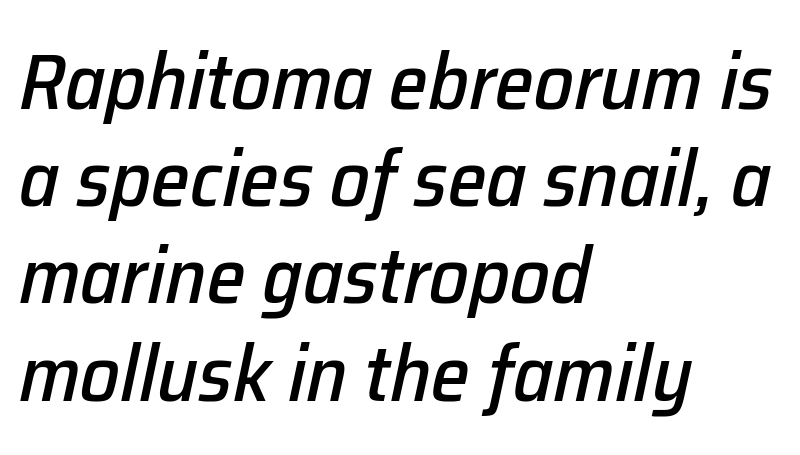
Q: Is the text italic (slanted)? A: Yes, it leans right by about 12 degrees.
Q: Is the text underlined? A: No.
Q: How is the paragraph aligned? A: Left-aligned.
Q: Is the spacing between letters normal or unusually wide? A: Normal.
Q: Width (condensed, normal, or wide)? A: Normal.
Q: Stroke contrast? A: Low.
Q: x-height? A: Medium.
Q: Monospaced? A: No.
